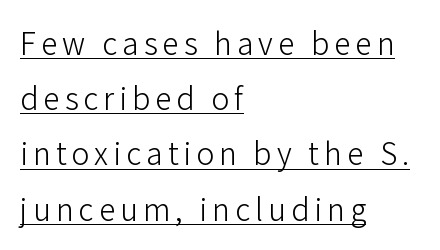
{"serif": "no", "italic": "no", "bold": "no", "weight": "light", "width": "normal", "stroke_contrast": "low", "x_height": "medium", "monospaced": "no", "underline": "yes", "align": "left", "line_spacing_ratio": 1.84, "glyph_px": 30}
